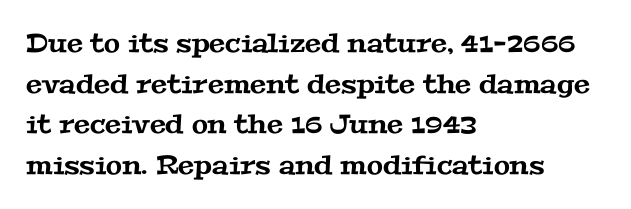
{"underline": "no", "align": "left", "line_spacing": "normal", "line_spacing_ratio": 1.56, "letter_spacing": "normal", "letter_spacing_em": 0.0, "glyph_px": 26}
